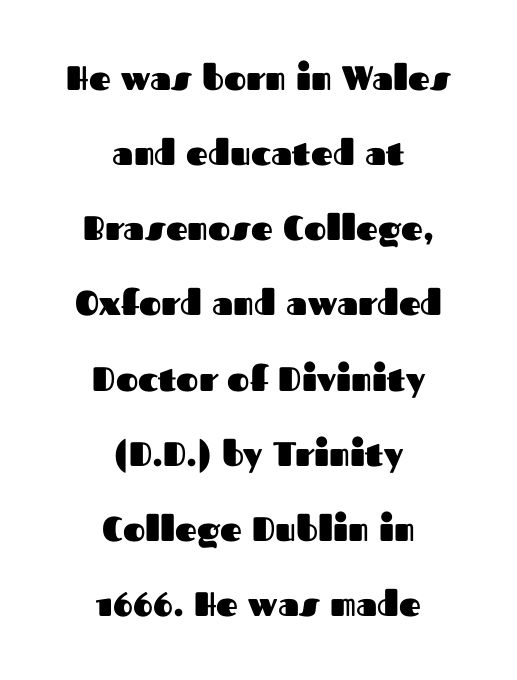
The image shows 34 px heavy sans-serif type, upright; set centered, loose line spacing (2.21x), normal letter spacing, not underlined; medium stroke contrast and a medium x-height.
